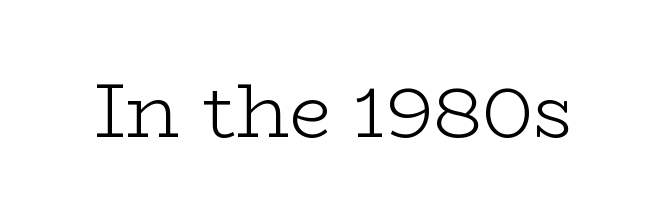
Q: Is the text bold? A: No.
Q: Is the text italic (slanted)? A: No, it is upright.
Q: Is the typeface a serif or a sans-serif typeface? A: Serif.
Q: Is the text underlined? A: No.
Q: Is the spacing between letters normal or unusually wide? A: Normal.
Q: Width (condensed, normal, or wide)? A: Wide.
Q: Stroke contrast? A: Low.
Q: x-height? A: Medium.
Q: Monospaced? A: No.
